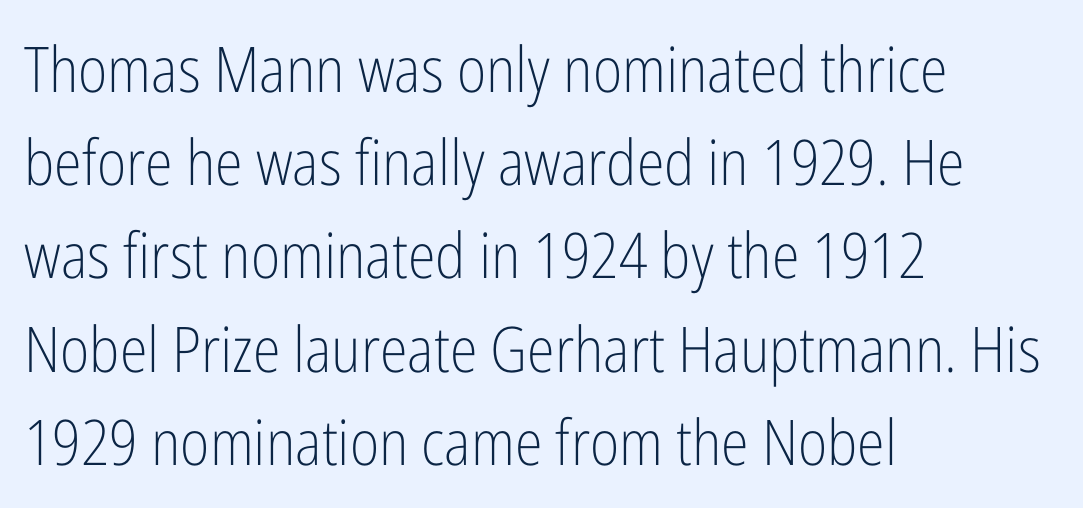
The image shows 63 px light, condensed sans-serif type, upright; set left-aligned, normal line spacing (1.48x), normal letter spacing, not underlined; low stroke contrast and a medium x-height.
